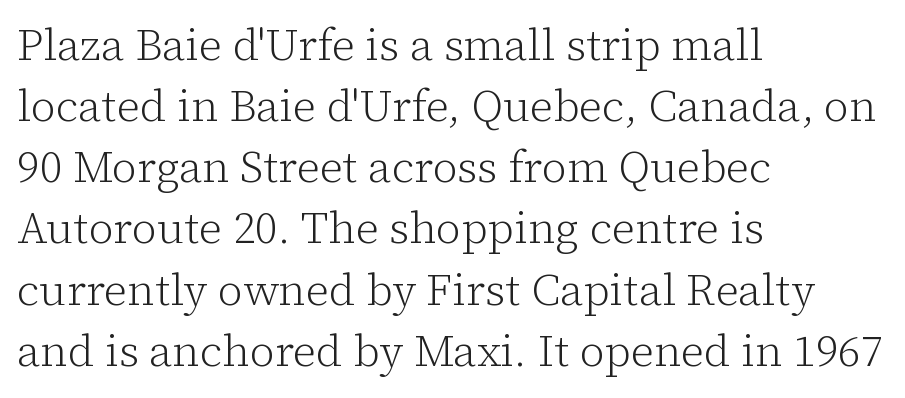
The paragraph shown leans on its left margin. The line texture is even and compact thanks to regular tracking. This is not heavy type; no bold has been used. Reading down the column, the eye jumps a familiar distance to each next line. The words here are not underlined. Is this a fixed-width face? No — the glyphs have proportional, varying widths.
